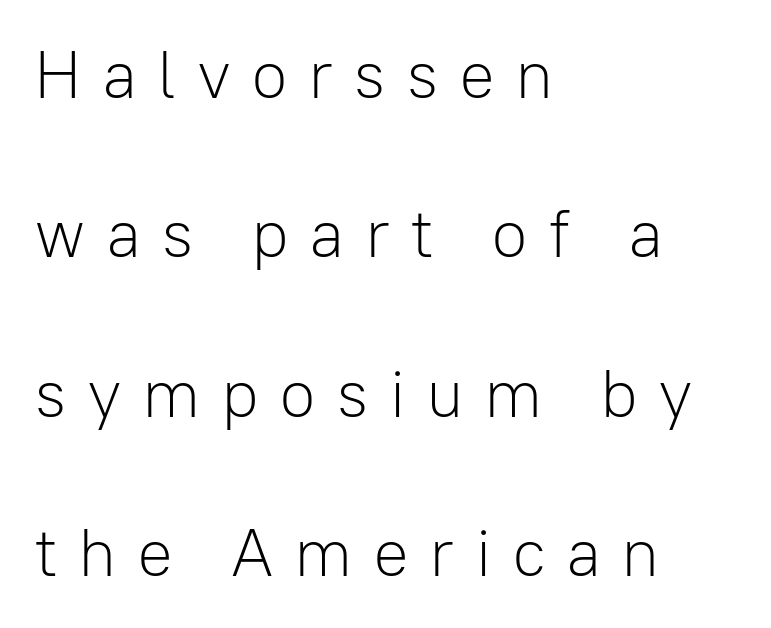
The lines are quadded left. The characters display no serif detailing; their extremities are plain. Tracking here is generous; glyphs stand well apart from one another. Proportional: the letters do not fall into vertical columns.
